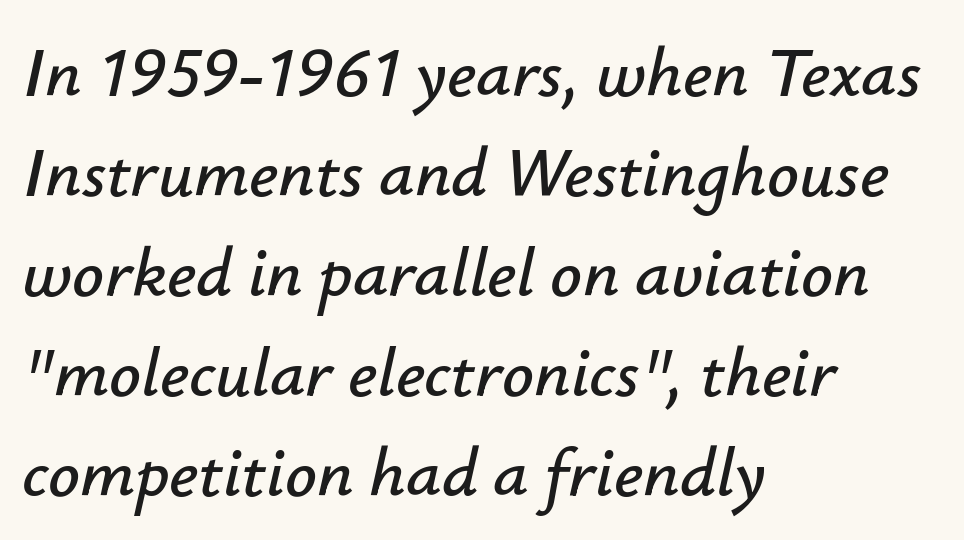
{"italic": "yes", "lean": "right", "slant_degrees": 12, "width": "normal", "stroke_contrast": "low", "x_height": "small", "monospaced": "no", "underline": "no", "align": "left", "line_spacing": "normal", "line_spacing_ratio": 1.43, "letter_spacing": "normal", "letter_spacing_em": 0.0, "glyph_px": 70}
